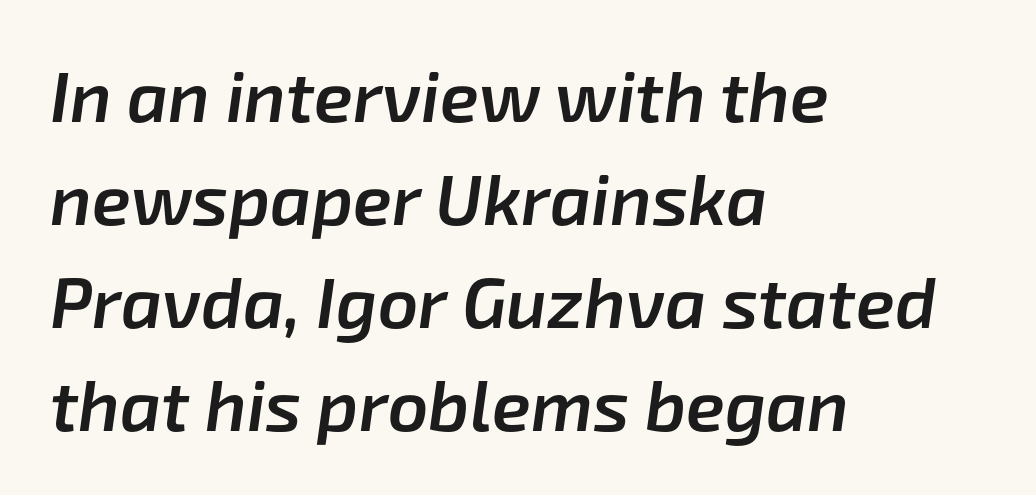
The image shows 71 px semibold type, italic (leaning right); set left-aligned, normal line spacing (1.45x), normal letter spacing, not underlined; low stroke contrast and a medium x-height.
